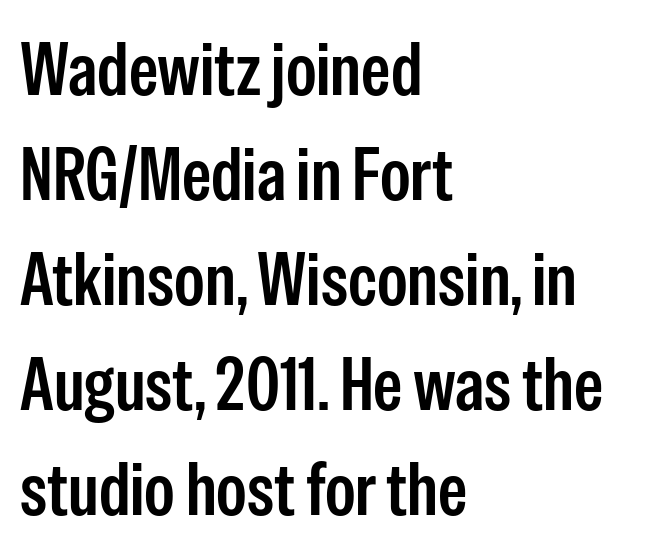
The image shows 74 px semibold, condensed sans-serif type, upright; set left-aligned, normal line spacing (1.42x), normal letter spacing, not underlined; low stroke contrast and a medium x-height.
